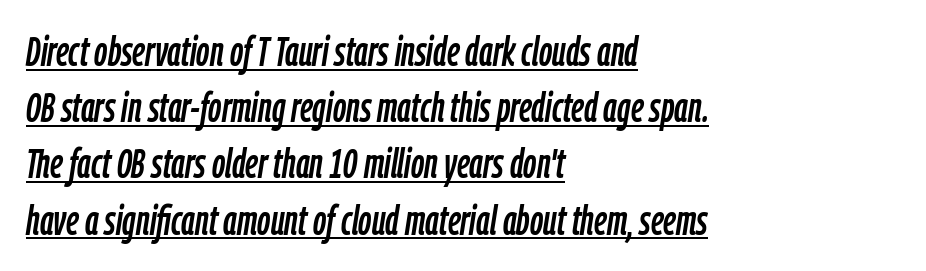
Q: Is the text italic (slanted)? A: Yes, it leans right by about 9 degrees.
Q: Is the text underlined? A: Yes.
Q: How is the paragraph aligned? A: Left-aligned.
Q: Is the spacing between letters normal or unusually wide? A: Normal.
Q: Is the spacing between lines tight, normal or loose? A: Normal.
Q: Width (condensed, normal, or wide)? A: Condensed.
Q: Stroke contrast? A: Low.
Q: x-height? A: Medium.
Q: Monospaced? A: No.
